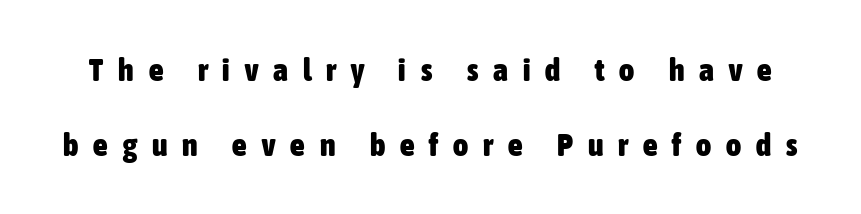
Q: Is the text bold? A: Yes.
Q: Is the text italic (slanted)? A: No, it is upright.
Q: Is the typeface a serif or a sans-serif typeface? A: Sans-serif.
Q: Is the text underlined? A: No.
Q: Is the spacing between letters normal or unusually wide? A: Unusually wide.
Q: Is the spacing between lines tight, normal or loose? A: Loose.
Q: Width (condensed, normal, or wide)? A: Condensed.
Q: Stroke contrast? A: Low.
Q: x-height? A: Medium.
Q: Monospaced? A: No.
